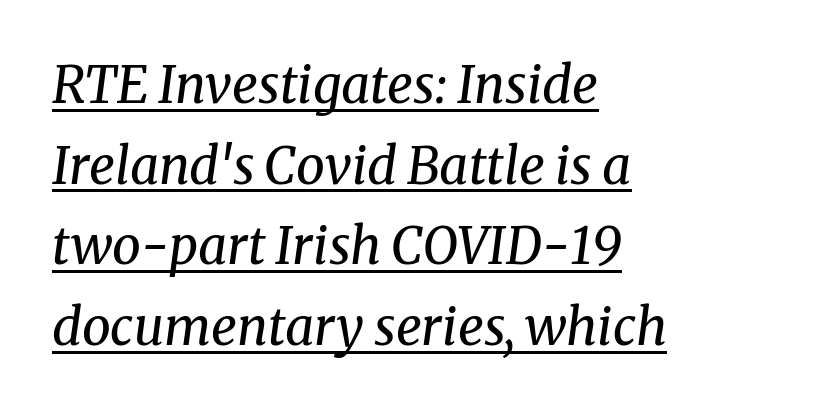
Compared with typical body copy, the letter spacing here is the same. Does the type have serifs? Yes, each stem ends in a small foot. These lines were composed using italics. Character widths vary here, with narrow letters taking less room than wide ones.
